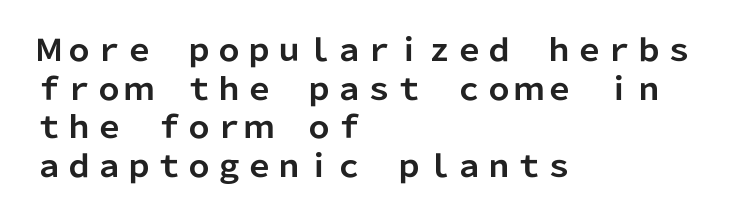
{"serif": "no", "italic": "no", "bold": "yes", "weight": "bold", "width": "normal", "stroke_contrast": "low", "x_height": "medium", "monospaced": "no", "underline": "no", "align": "left", "line_spacing": "normal", "line_spacing_ratio": 1.29, "letter_spacing": "normal", "letter_spacing_em": 0.0, "glyph_px": 30}
